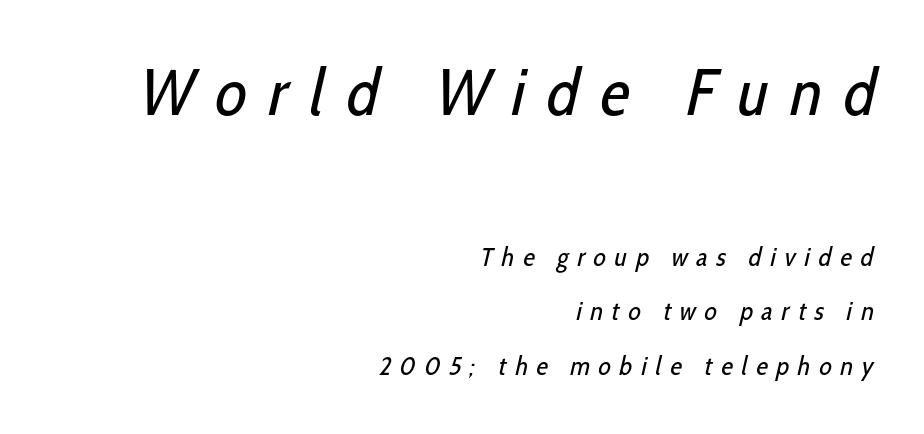
The image shows 65 px regular-weight, condensed sans-serif type; set right-aligned, loose line spacing (2.09x), unusually wide letter spacing (+0.34 em), not underlined; the first (top) block is 2.5x larger; low stroke contrast and a medium x-height.
